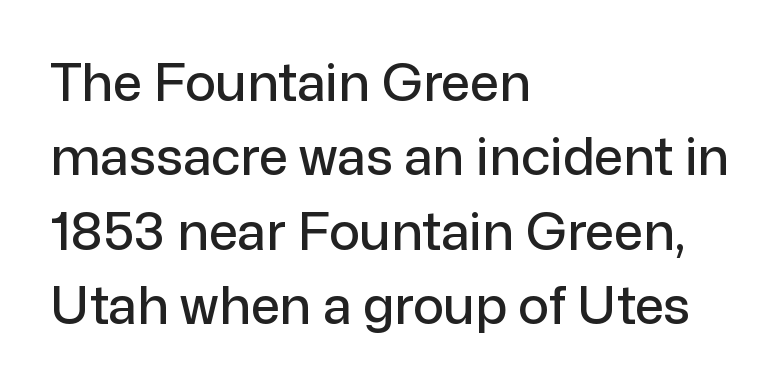
{"serif": "no", "italic": "no", "width": "normal", "stroke_contrast": "low", "x_height": "medium", "monospaced": "no", "underline": "no", "align": "left", "line_spacing": "normal", "line_spacing_ratio": 1.43, "letter_spacing": "normal", "letter_spacing_em": 0.0, "glyph_px": 52}
